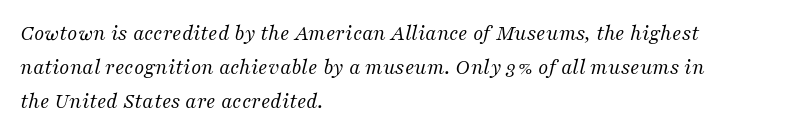
A light-to-regular cut is what we see here. The whole block is typeset with a tilt. The letters sit at their default tracking, neither squeezed nor spread. The lines in this sample share a left origin and differ only in where they stop. The space directly below the letters is spotless.
